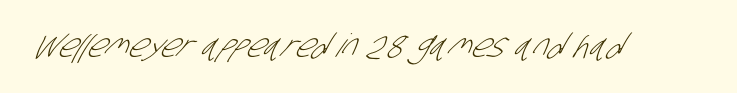
Q: Is the text bold? A: No.
Q: Is the typeface a serif or a sans-serif typeface? A: Sans-serif.
Q: Is the text underlined? A: No.
Q: Is the spacing between letters normal or unusually wide? A: Normal.
Q: Width (condensed, normal, or wide)? A: Condensed.
Q: Stroke contrast? A: Low.
Q: x-height? A: Large.
Q: Monospaced? A: No.
